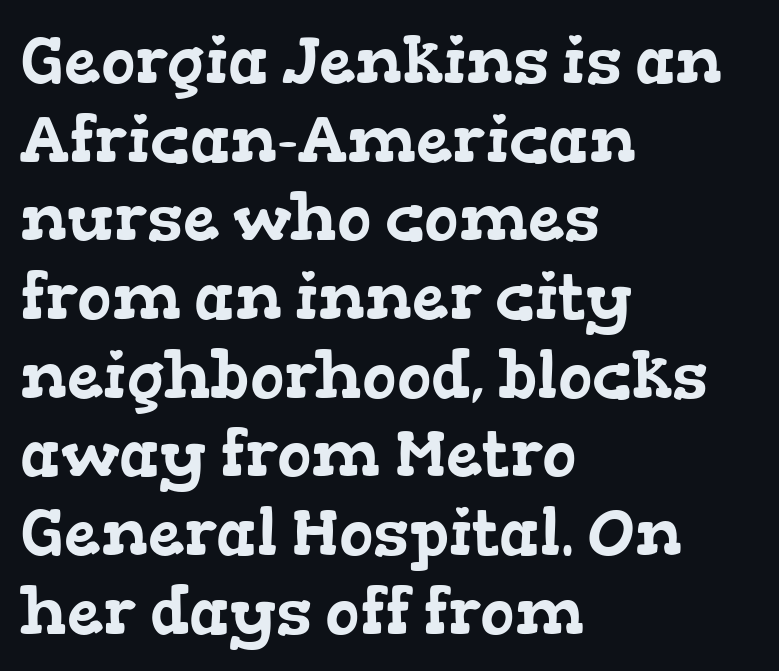
{"serif": "yes", "width": "wide", "stroke_contrast": "low", "x_height": "medium", "monospaced": "no", "underline": "no", "align": "left", "line_spacing_ratio": 1.21, "letter_spacing": "normal", "letter_spacing_em": 0.0, "glyph_px": 65}
